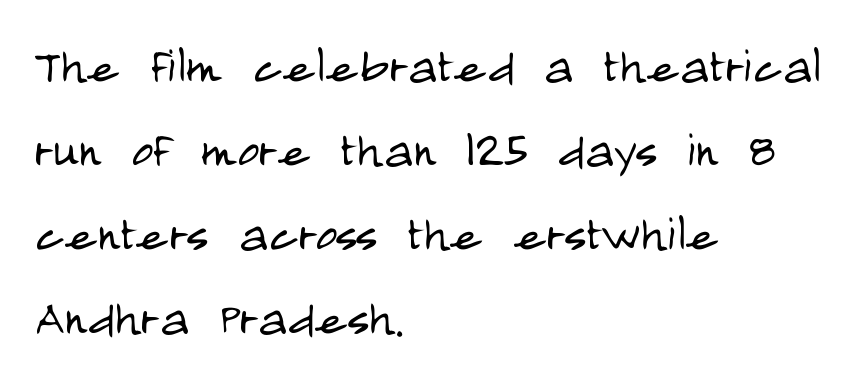
The image shows 60 px light, condensed sans-serif type, upright; set left-aligned, normal line spacing (1.4x), normal letter spacing, not underlined; low stroke contrast and a large x-height.
